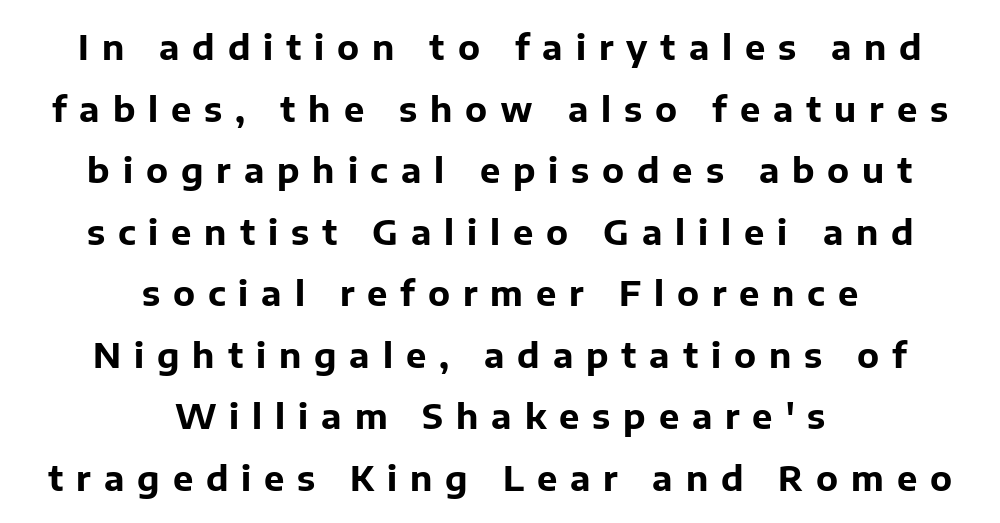
{"serif": "no", "italic": "no", "bold": "yes", "weight": "bold", "width": "normal", "stroke_contrast": "low", "x_height": "medium", "monospaced": "no", "underline": "no", "align": "center", "line_spacing_ratio": 1.81, "letter_spacing": "wide", "letter_spacing_em": 0.38, "glyph_px": 34}
